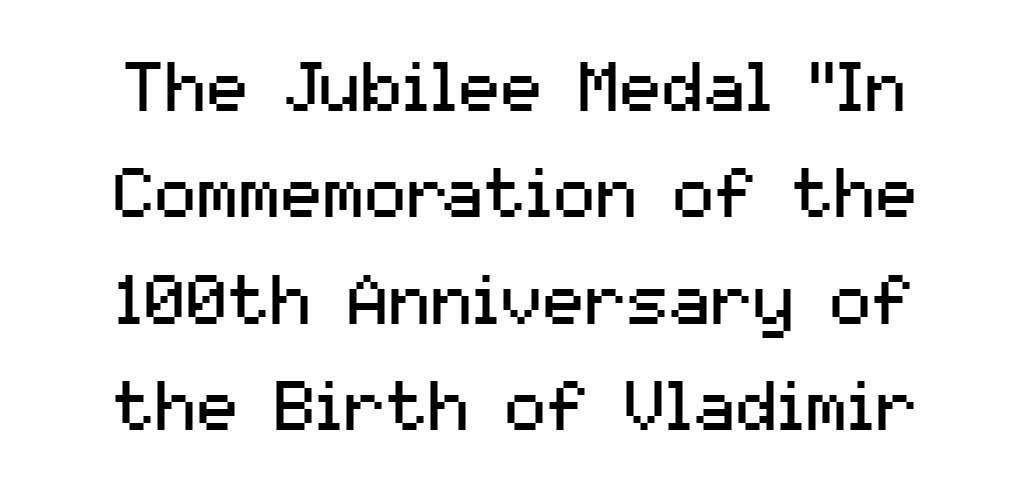
The image shows 70 px regular-weight sans-serif type, upright; set centered, normal line spacing (1.52x), normal letter spacing, not underlined; medium stroke contrast and a medium x-height.
